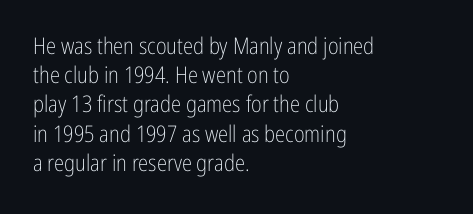
Q: Is the text bold? A: No.
Q: Is the text italic (slanted)? A: No, it is upright.
Q: Is the text underlined? A: No.
Q: How is the paragraph aligned? A: Left-aligned.
Q: Is the spacing between letters normal or unusually wide? A: Normal.
Q: Is the spacing between lines tight, normal or loose? A: Normal.
